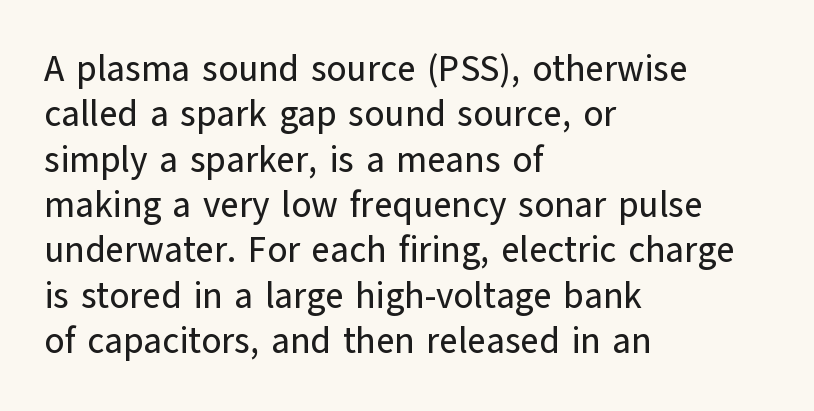
{"serif": "no", "italic": "no", "width": "normal", "stroke_contrast": "low", "x_height": "medium", "monospaced": "no", "underline": "no", "align": "left", "line_spacing": "normal", "line_spacing_ratio": 1.26, "letter_spacing": "normal", "letter_spacing_em": 0.0, "glyph_px": 36}
